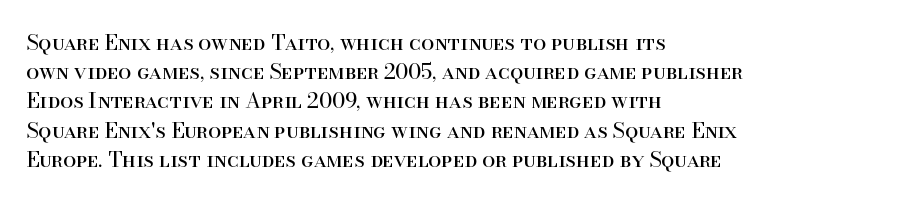
{"italic": "no", "bold": "no", "underline": "no", "align": "left", "line_spacing": "normal", "line_spacing_ratio": 1.39, "letter_spacing": "normal", "letter_spacing_em": 0.0, "glyph_px": 21}
